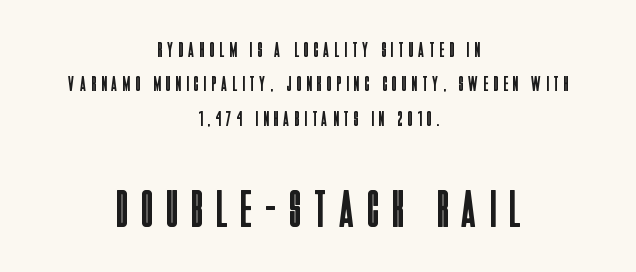
Q: Is the text bold? A: No.
Q: Is the text italic (slanted)? A: No, it is upright.
Q: Is the typeface a serif or a sans-serif typeface? A: Sans-serif.
Q: Is the text underlined? A: No.
Q: How is the paragraph aligned? A: Centered.
Q: Is the spacing between letters normal or unusually wide? A: Unusually wide.
Q: Is the spacing between lines tight, normal or loose? A: Normal.
Q: Which block of text is set in a larger size, the first (top) or the second (bottom)? A: The second (bottom) one.
Q: Width (condensed, normal, or wide)? A: Condensed.
Q: Stroke contrast? A: Low.
Q: x-height? A: Large.
Q: Monospaced? A: No.
